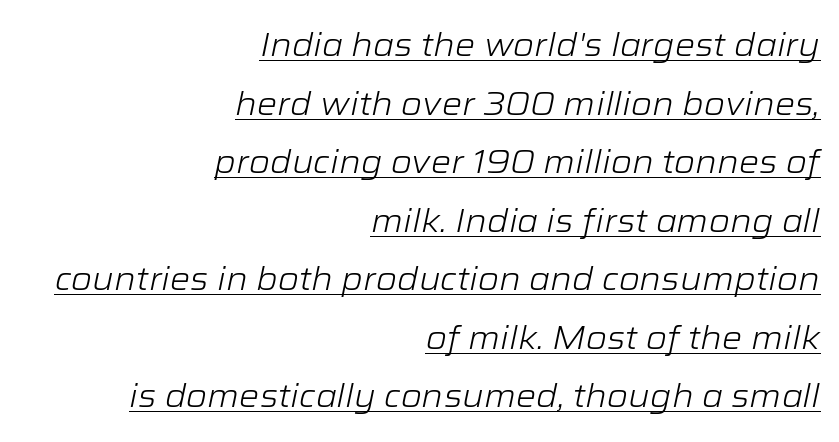
Q: Is the text bold? A: No.
Q: Is the text italic (slanted)? A: Yes, it leans right by about 12 degrees.
Q: Is the text underlined? A: Yes.
Q: How is the paragraph aligned? A: Right-aligned.
Q: Is the spacing between letters normal or unusually wide? A: Normal.
Q: Width (condensed, normal, or wide)? A: Wide.
Q: Stroke contrast? A: Low.
Q: x-height? A: Medium.
Q: Monospaced? A: No.
